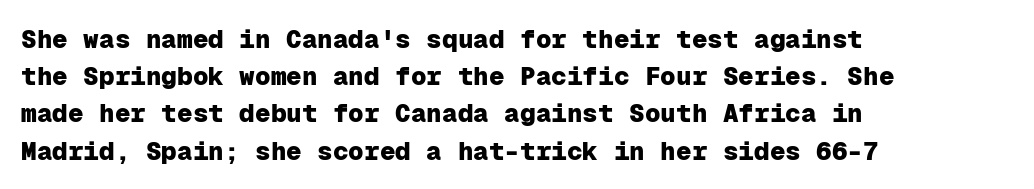
The image shows 26 px bold type, upright; set left-aligned, normal line spacing (1.43x), normal letter spacing, not underlined.
